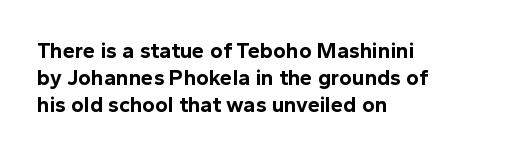
The setting favours the left margin, as ordinary paragraphs usually do. The strip under each line holds only bare page. Every letter is thick-stroked: bold, no question. In terms of posture, this sample is upright. Is the letter spacing exaggerated? No — it looks like the ordinary default.
